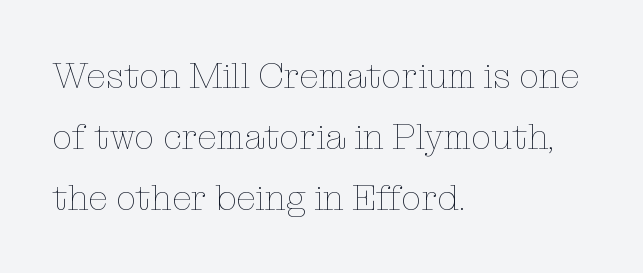
The face used here is proportionally spaced, like ordinary book or web type. Reading down the block, your eye returns to a fixed left position each line. This sample uses an upright cut, with every glyph sitting square on the baseline. Regarding leading, the lines here are spaced in the standard way. Lines of text with bare space underneath.
